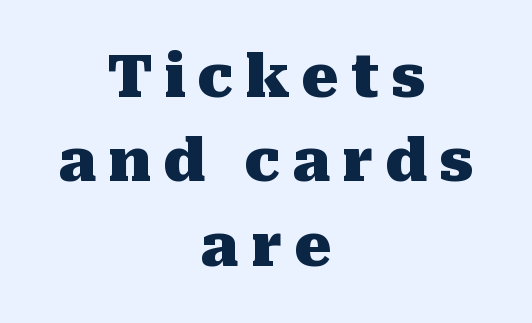
The image shows 59 px heavy serif type, upright; set centered, normal line spacing (1.43x), unusually wide letter spacing (+0.2 em), not underlined; medium stroke contrast and a medium x-height.
